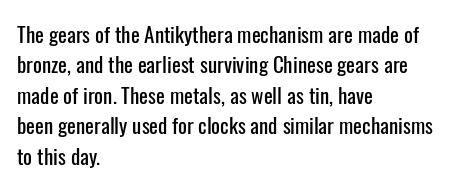
The image shows 21 px text type, upright; set left-aligned, normal line spacing (1.45x), normal letter spacing, not underlined.
